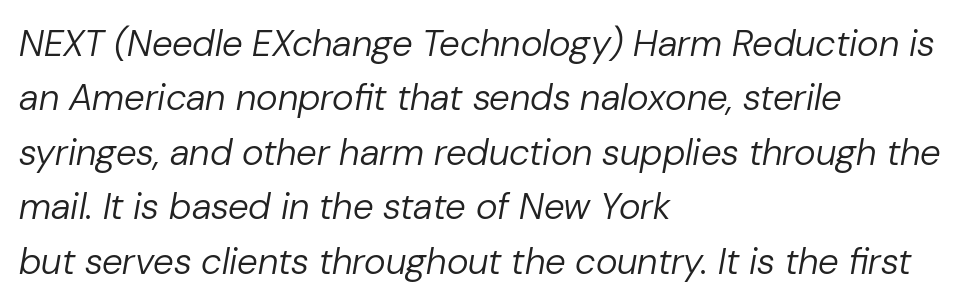
{"italic": "yes", "lean": "right", "slant_degrees": 10, "bold": "no", "weight": "regular", "width": "normal", "stroke_contrast": "low", "x_height": "medium", "monospaced": "no", "underline": "no", "align": "left", "line_spacing": "normal", "line_spacing_ratio": 1.47, "letter_spacing": "normal", "letter_spacing_em": 0.0, "glyph_px": 37}
